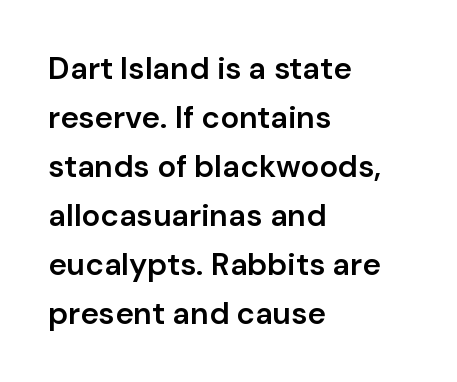
The image shows 31 px semibold sans-serif type, upright; set left-aligned, normal line spacing (1.58x), normal letter spacing, not underlined; low stroke contrast and a medium x-height.
